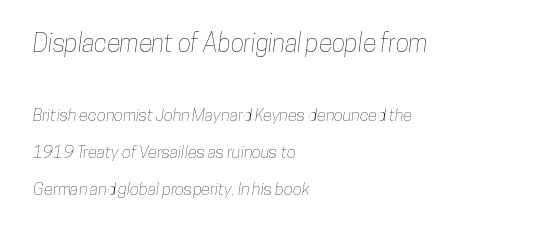
{"underline": "no", "align": "left", "line_spacing": "loose", "line_spacing_ratio": 2.19, "letter_spacing": "normal", "letter_spacing_em": 0.0, "larger_block": "first", "size_ratio": 1.47, "glyph_px": 25}
